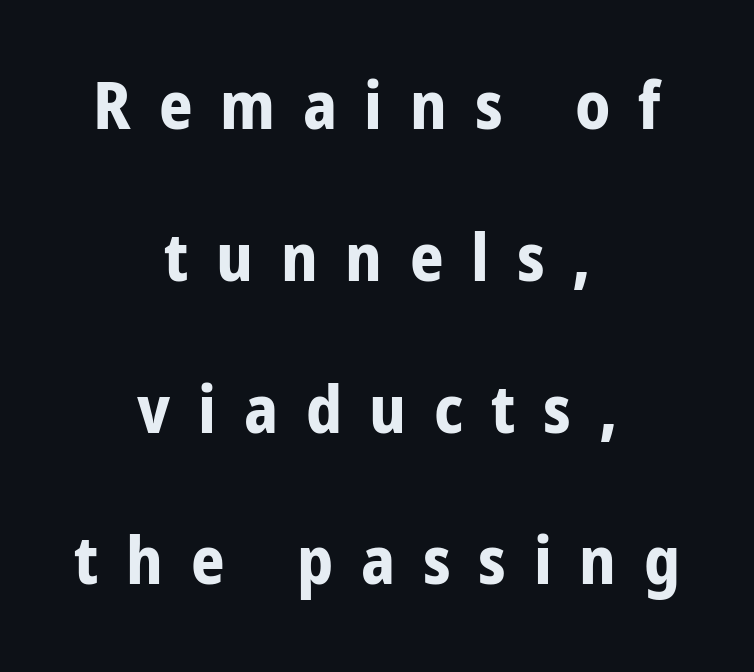
The rendering shows plain stroke endings on the letterforms — a sans-serif design. This sample uses expanded letter spacing, leaving extra air between glyphs. Honestly, there is no underline to notice here at all. Vertical strokes here are truly vertical. Rows of type keep a wide berth in the vertical direction. Here the designer chose a conventional face with non-uniform glyph widths.
